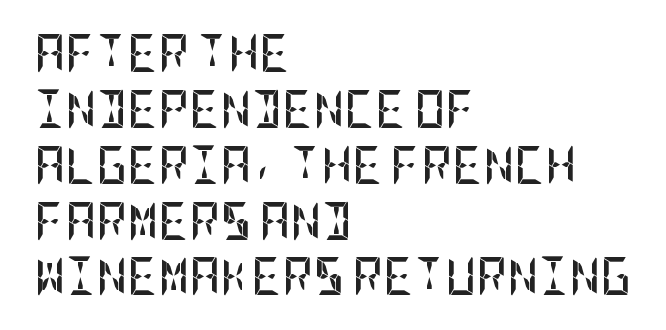
Q: Is the text bold? A: Yes.
Q: Is the text italic (slanted)? A: No, it is upright.
Q: Is the typeface a serif or a sans-serif typeface? A: Sans-serif.
Q: Is the text underlined? A: No.
Q: How is the paragraph aligned? A: Left-aligned.
Q: Is the spacing between letters normal or unusually wide? A: Normal.
Q: Is the spacing between lines tight, normal or loose? A: Normal.
Q: Width (condensed, normal, or wide)? A: Condensed.
Q: Stroke contrast? A: Low.
Q: x-height? A: Large.
